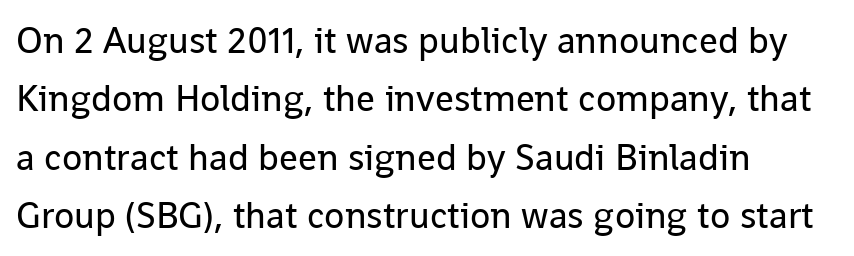
Q: Is the text bold? A: No.
Q: Is the text italic (slanted)? A: No, it is upright.
Q: Is the typeface a serif or a sans-serif typeface? A: Sans-serif.
Q: Is the text underlined? A: No.
Q: How is the paragraph aligned? A: Left-aligned.
Q: Is the spacing between letters normal or unusually wide? A: Normal.
Q: Is the spacing between lines tight, normal or loose? A: Normal.
Q: Width (condensed, normal, or wide)? A: Normal.
Q: Stroke contrast? A: Low.
Q: x-height? A: Medium.
Q: Monospaced? A: No.
